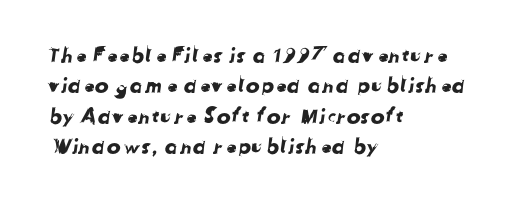
In CSS terms this would be text-align: left. Quick note: interline space is typical. Students, note that the glyphs here touch the page at normal intervals. This rendering features lettering with no underline.
